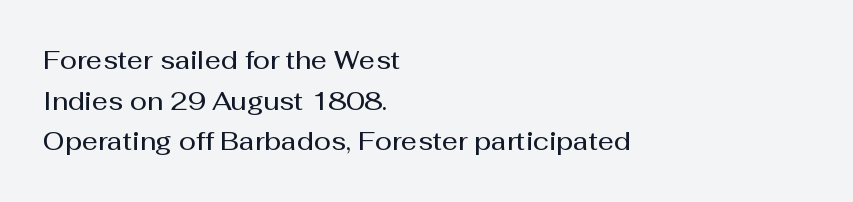
Quick note: not italic, upright. A clean baseline with only descenders dipping below it. Nobody touched the tracking dial on this one. These words are printed semibold, heavier than regular yet not bold. Vertically, the passage feels balanced, rows spaced as you'd expect.
